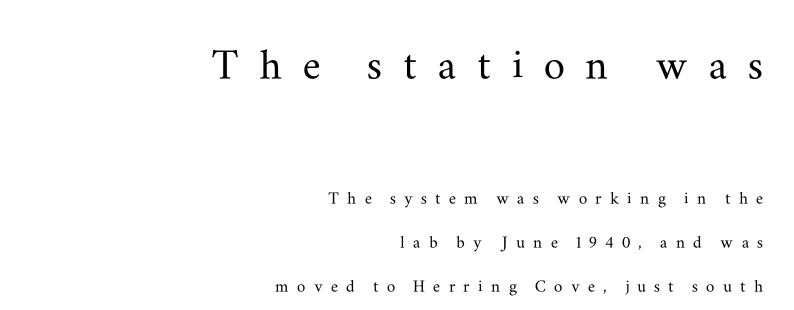
Q: Is the text italic (slanted)? A: No, it is upright.
Q: Is the typeface a serif or a sans-serif typeface? A: Serif.
Q: Is the text underlined? A: No.
Q: How is the paragraph aligned? A: Right-aligned.
Q: Is the spacing between letters normal or unusually wide? A: Unusually wide.
Q: Is the spacing between lines tight, normal or loose? A: Loose.
Q: Which block of text is set in a larger size, the first (top) or the second (bottom)? A: The first (top) one.
Q: Width (condensed, normal, or wide)? A: Wide.
Q: Stroke contrast? A: Medium.
Q: x-height? A: Small.
Q: Monospaced? A: No.
